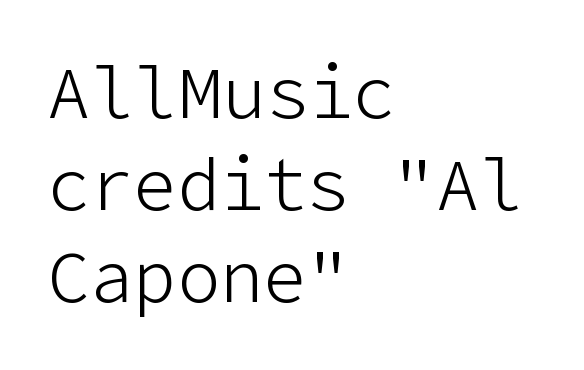
The image shows 72 px light sans-serif type, upright; set left-aligned, normal line spacing (1.28x), normal letter spacing, not underlined; low stroke contrast and a medium x-height.
